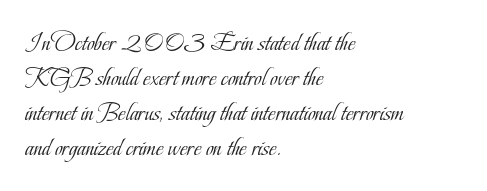
{"bold": "no", "underline": "no", "align": "left", "line_spacing": "normal", "line_spacing_ratio": 1.34, "letter_spacing": "normal", "letter_spacing_em": 0.0, "glyph_px": 26}
